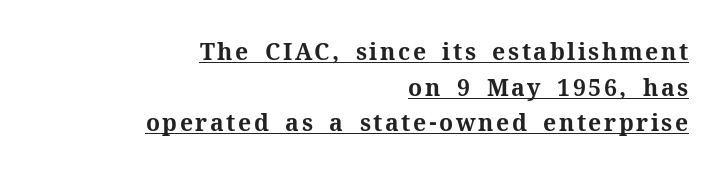
Q: Is the text bold? A: Yes.
Q: Is the text italic (slanted)? A: No, it is upright.
Q: Is the text underlined? A: Yes.
Q: How is the paragraph aligned? A: Right-aligned.
Q: Is the spacing between lines tight, normal or loose? A: Normal.
